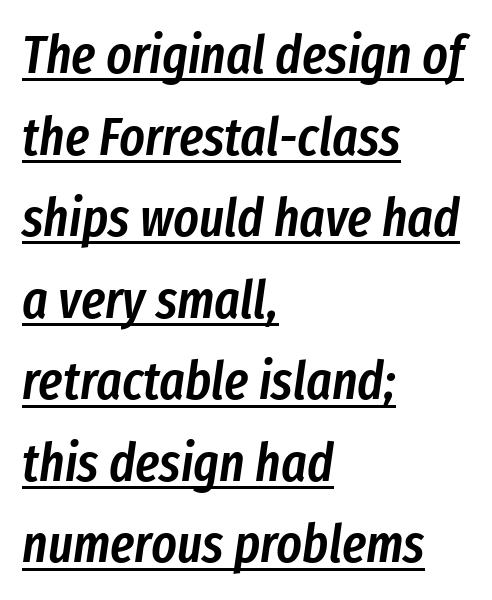
The image shows 54 px semibold, condensed type, italic (leaning right); set left-aligned, normal line spacing (1.51x), normal letter spacing, underlined; low stroke contrast and a medium x-height.
